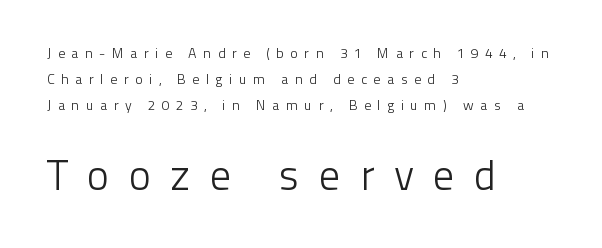
Check under the words: just untouched page. Which chunk is bigger? The second one — the bottom block dwarfs the top. Short note: letters widely spaced. Is there any slant? The stems are plumb. Stems here are at most as thick as an everyday book face. Grotesque or geometric, the face here clearly has no serifs.
